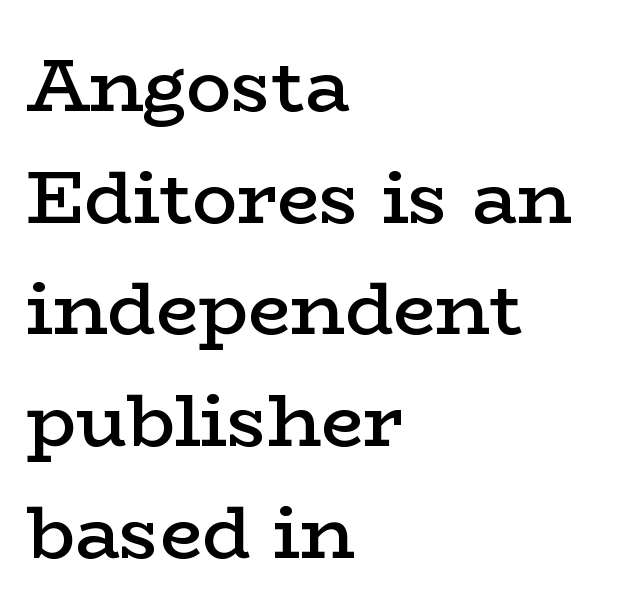
{"serif": "yes", "italic": "no", "bold": "semi", "weight": "semibold", "width": "wide", "stroke_contrast": "low", "x_height": "medium", "monospaced": "no", "underline": "no", "align": "left", "line_spacing": "normal", "line_spacing_ratio": 1.49, "letter_spacing": "normal", "letter_spacing_em": 0.0, "glyph_px": 75}
